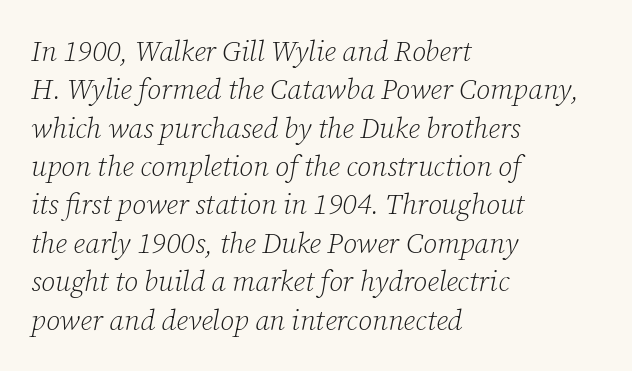
{"serif": "yes", "italic": "yes", "lean": "right", "slant_degrees": 12, "bold": "no", "weight": "light", "width": "normal", "stroke_contrast": "low", "x_height": "medium", "monospaced": "no", "underline": "no", "align": "left", "line_spacing": "normal", "line_spacing_ratio": 1.37, "letter_spacing": "normal", "letter_spacing_em": 0.0, "glyph_px": 28}
